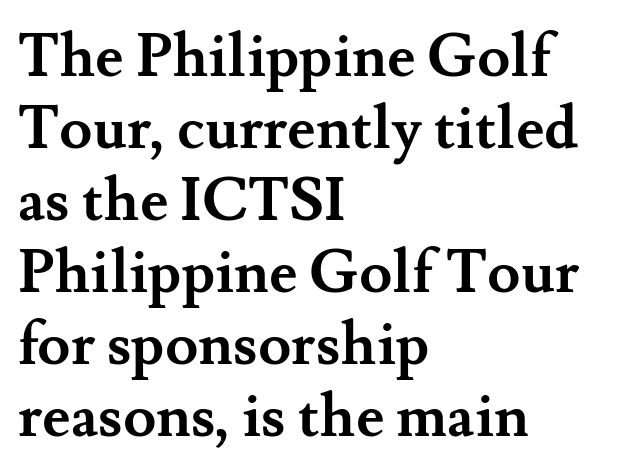
The image shows 60 px semibold serif type, upright; set left-aligned, line spacing 1.2x, normal letter spacing, not underlined; medium stroke contrast and a small x-height.
